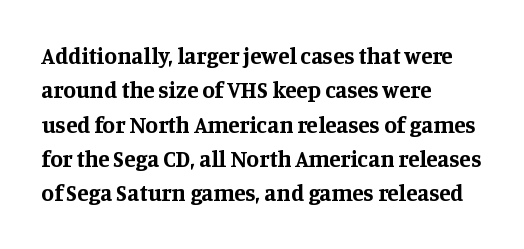
The space directly below the letters is spotless. Interline gaps are of average width in this sample. Ascenders rise straight up at ninety degrees. The rendering anchors every line to the left-hand side. The horizontal fit of the characters is conventional and even. The sample has been set heavy, in full bold.
